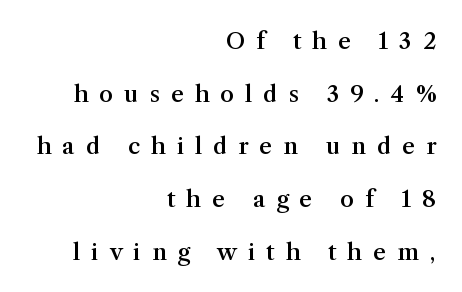
{"italic": "no", "bold": "semi", "underline": "no", "align": "right", "line_spacing": "loose", "line_spacing_ratio": 2.29, "letter_spacing": "wide", "letter_spacing_em": 0.47, "glyph_px": 23}
